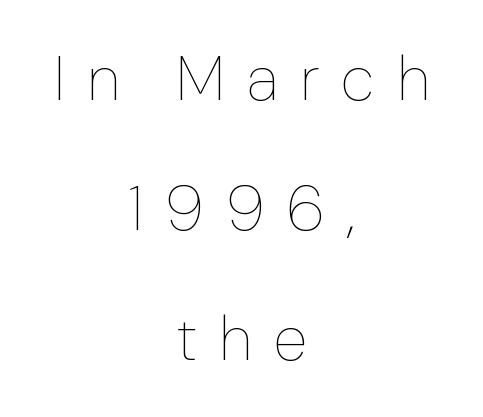
Q: Is the text bold? A: No.
Q: Is the text italic (slanted)? A: No, it is upright.
Q: Is the text underlined? A: No.
Q: How is the paragraph aligned? A: Centered.
Q: Is the spacing between letters normal or unusually wide? A: Unusually wide.
Q: Is the spacing between lines tight, normal or loose? A: Loose.
Q: Width (condensed, normal, or wide)? A: Normal.
Q: Stroke contrast? A: Low.
Q: x-height? A: Medium.
Q: Monospaced? A: No.
